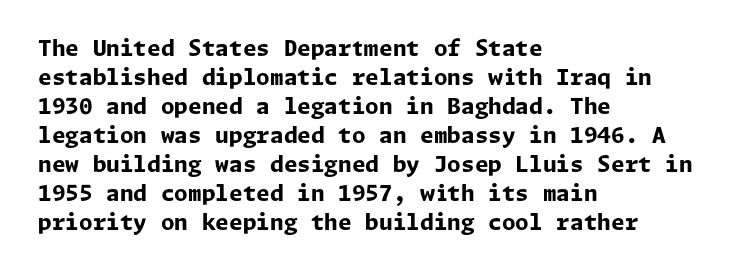
{"italic": "no", "bold": "yes", "underline": "no", "align": "left", "line_spacing": "normal", "line_spacing_ratio": 1.32, "letter_spacing": "normal", "letter_spacing_em": 0.0, "glyph_px": 22}
